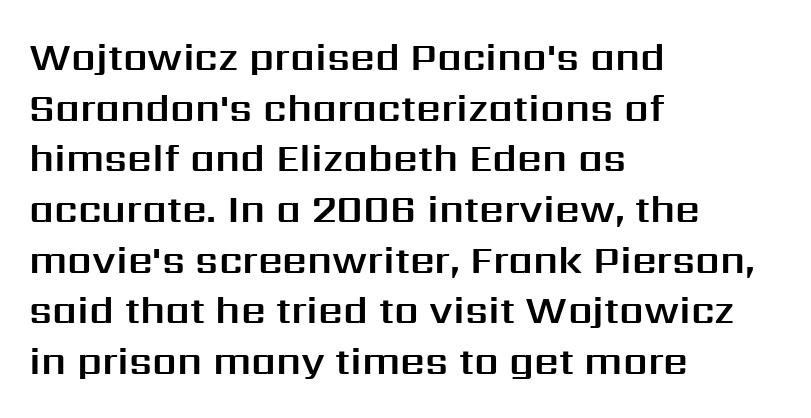
A typesetter would call this proportional, since set widths differ per character. Nothing sits at the stroke ends, so this counts as sans-serif. The space directly below the letters is spotless. A typesetter would mark this as roman, not italic. A normal amount of white space separates one row of letters from the next.
